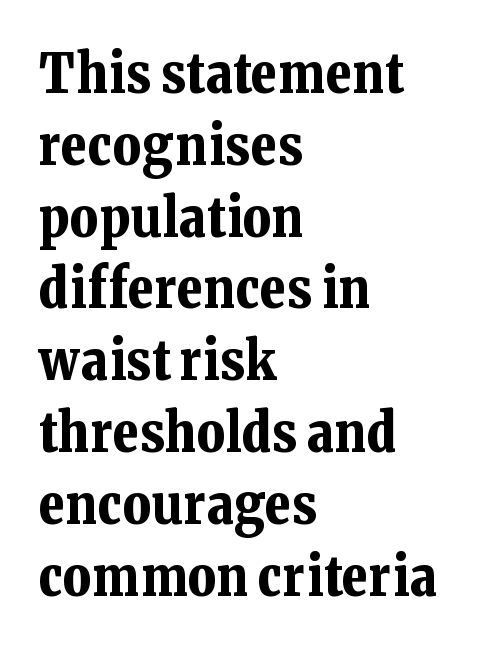
Q: Is the text bold? A: Yes.
Q: Is the text italic (slanted)? A: No, it is upright.
Q: Is the typeface a serif or a sans-serif typeface? A: Serif.
Q: Is the text underlined? A: No.
Q: How is the paragraph aligned? A: Left-aligned.
Q: Is the spacing between letters normal or unusually wide? A: Normal.
Q: Is the spacing between lines tight, normal or loose? A: Normal.
Q: Width (condensed, normal, or wide)? A: Normal.
Q: Stroke contrast? A: Low.
Q: x-height? A: Medium.
Q: Monospaced? A: No.
